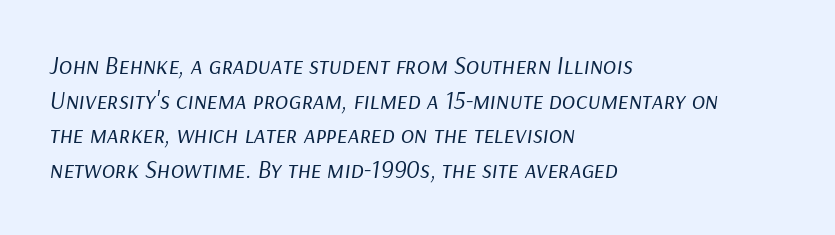
The image shows 25 px text type, italic (leaning right); set left-aligned, normal line spacing (1.39x), normal letter spacing, not underlined.
